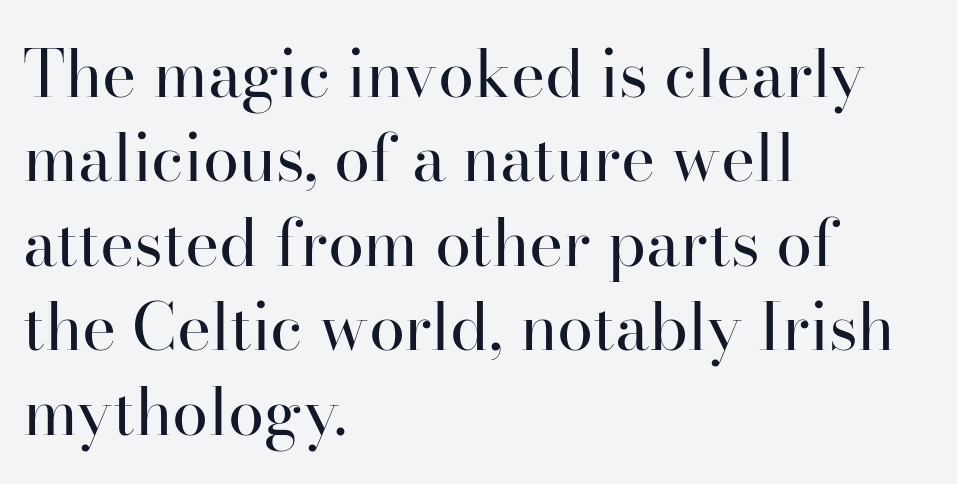
{"serif": "yes", "italic": "no", "bold": "no", "weight": "regular", "width": "normal", "stroke_contrast": "high", "x_height": "small", "monospaced": "no", "underline": "no", "align": "left", "line_spacing": "normal", "line_spacing_ratio": 1.3, "letter_spacing": "normal", "letter_spacing_em": 0.0, "glyph_px": 65}
